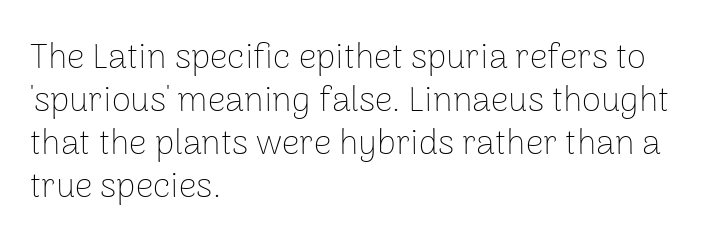
Q: Is the text bold? A: No.
Q: Is the text italic (slanted)? A: No, it is upright.
Q: Is the typeface a serif or a sans-serif typeface? A: Sans-serif.
Q: Is the text underlined? A: No.
Q: How is the paragraph aligned? A: Left-aligned.
Q: Is the spacing between letters normal or unusually wide? A: Normal.
Q: Width (condensed, normal, or wide)? A: Normal.
Q: Stroke contrast? A: Low.
Q: x-height? A: Medium.
Q: Monospaced? A: No.
